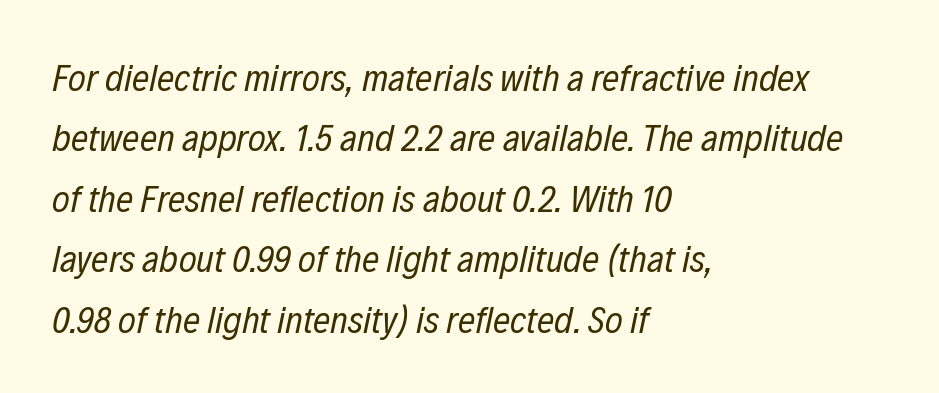
{"italic": "yes", "lean": "right", "slant_degrees": 12, "bold": "no", "weight": "regular", "width": "condensed", "stroke_contrast": "low", "x_height": "medium", "monospaced": "no", "underline": "no", "align": "left", "line_spacing": "normal", "line_spacing_ratio": 1.59, "letter_spacing": "normal", "letter_spacing_em": 0.0, "glyph_px": 38}
